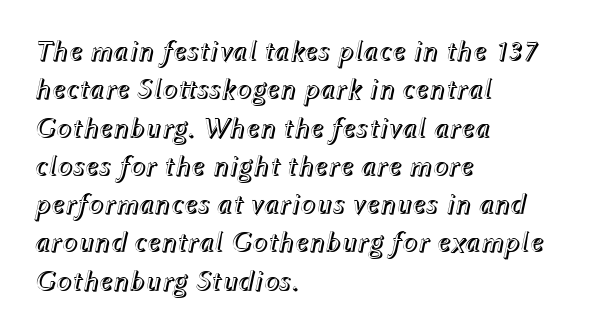
The image shows 29 px text type, italic (leaning right); set left-aligned, normal line spacing (1.32x), normal letter spacing, not underlined; a medium x-height.
